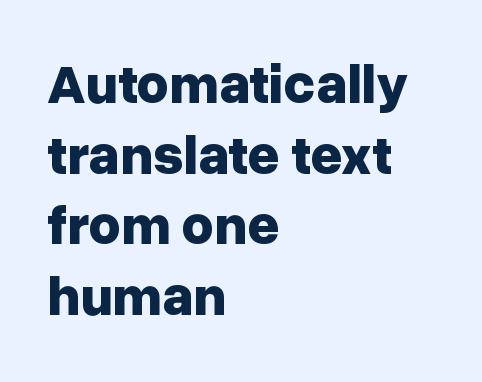
The image shows 56 px bold sans-serif type, upright; set left-aligned, normal line spacing (1.26x), normal letter spacing, not underlined; low stroke contrast and a medium x-height.
